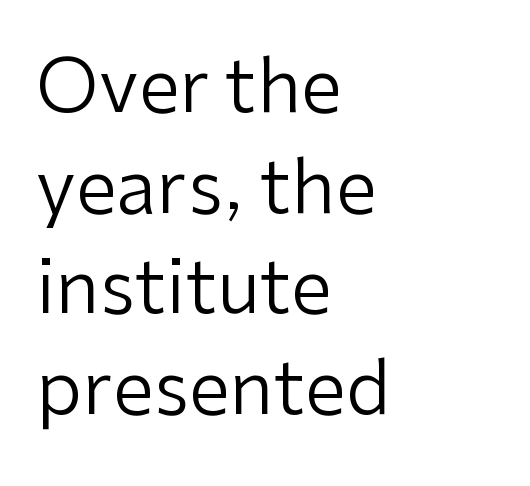
{"serif": "no", "italic": "no", "bold": "no", "weight": "regular", "width": "normal", "stroke_contrast": "low", "x_height": "medium", "monospaced": "no", "underline": "no", "align": "left", "line_spacing": "normal", "line_spacing_ratio": 1.36, "letter_spacing": "normal", "letter_spacing_em": 0.0, "glyph_px": 74}
